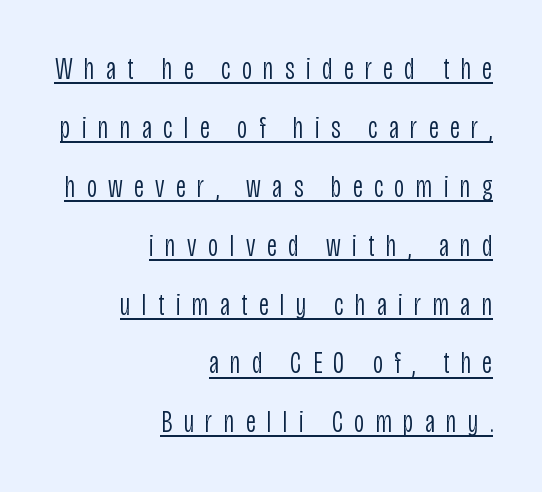
Does a line run under the words? Yes, clearly. Interline gaps are noticeably wide in this sample. Unlike a traditional serif, this face leaves its strokes unadorned. Nothing heavy about these letters — not bold at all. Note the varied advance widths — an 'i' is clearly narrower than an 'm'. The paragraph shown leans on its right margin.
